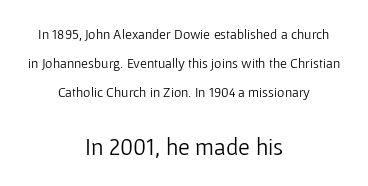
Neither beginnings nor endings align; midpoints do. The block sitting lower on the canvas is the one with enlarged characters. Summary of vertical rhythm: relaxed, with wide interline spacing. Characters follow at the spacing the type designer built in.
